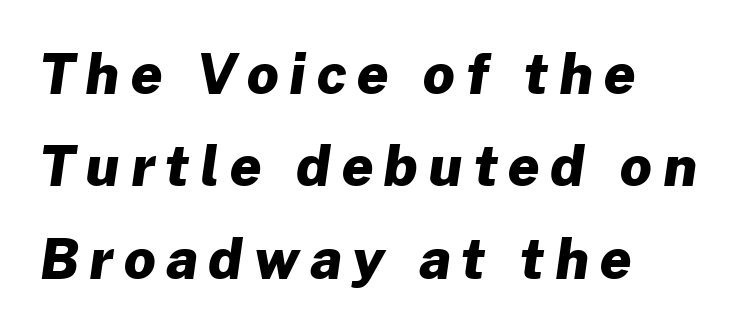
The image shows 55 px heavy sans-serif type; set left-aligned, normal line spacing (1.68x), unusually wide letter spacing (+0.2 em), not underlined; low stroke contrast and a medium x-height.
